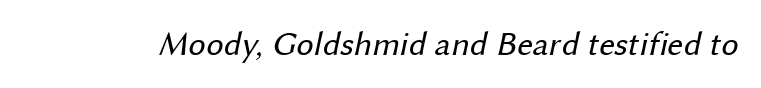
{"serif": "no", "bold": "no", "weight": "regular", "width": "normal", "stroke_contrast": "medium", "x_height": "medium", "monospaced": "no", "underline": "no", "letter_spacing": "normal", "letter_spacing_em": 0.0, "glyph_px": 34}
